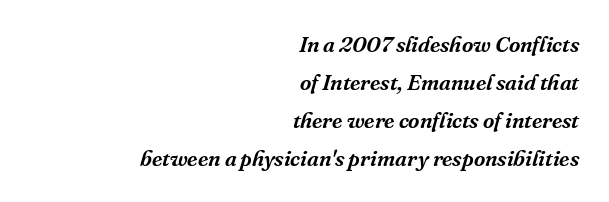
{"italic": "yes", "lean": "right", "slant_degrees": 16, "underline": "no", "align": "right", "line_spacing_ratio": 1.72, "letter_spacing": "normal", "letter_spacing_em": 0.0, "glyph_px": 22}
